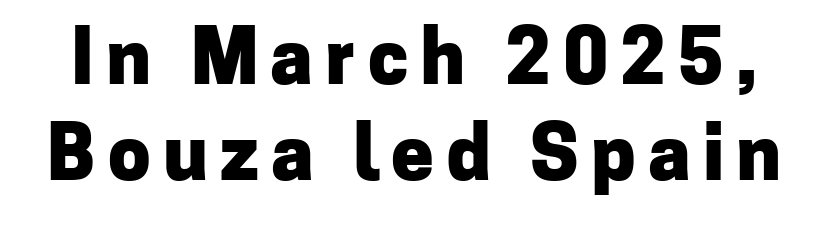
Q: Is the text bold? A: Yes.
Q: Is the text italic (slanted)? A: No, it is upright.
Q: Is the typeface a serif or a sans-serif typeface? A: Sans-serif.
Q: Is the text underlined? A: No.
Q: Is the spacing between lines tight, normal or loose? A: Normal.
Q: Width (condensed, normal, or wide)? A: Normal.
Q: Stroke contrast? A: Low.
Q: x-height? A: Medium.
Q: Monospaced? A: No.
